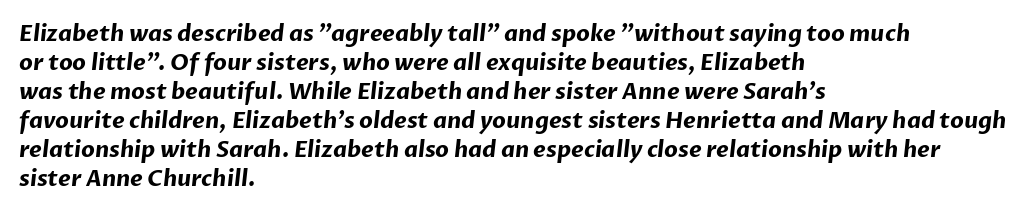
The image shows 22 px bold type; set left-aligned, normal line spacing (1.32x), normal letter spacing, not underlined.
